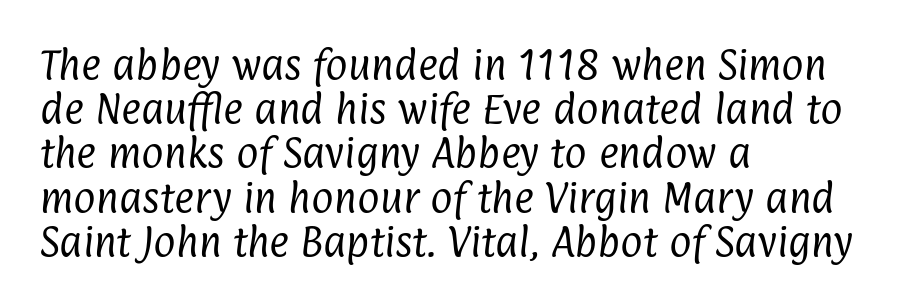
Q: Is the text bold? A: No.
Q: Is the typeface a serif or a sans-serif typeface? A: Sans-serif.
Q: Is the text underlined? A: No.
Q: How is the paragraph aligned? A: Left-aligned.
Q: Is the spacing between letters normal or unusually wide? A: Normal.
Q: Is the spacing between lines tight, normal or loose? A: Normal.
Q: Width (condensed, normal, or wide)? A: Condensed.
Q: Stroke contrast? A: Low.
Q: x-height? A: Medium.
Q: Monospaced? A: No.
